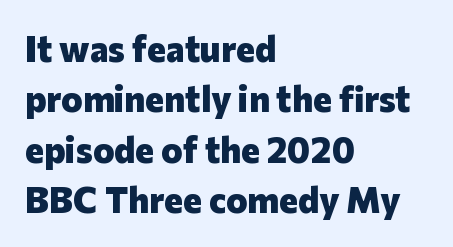
Q: Is the text bold? A: Yes.
Q: Is the text italic (slanted)? A: No, it is upright.
Q: Is the typeface a serif or a sans-serif typeface? A: Sans-serif.
Q: Is the text underlined? A: No.
Q: How is the paragraph aligned? A: Left-aligned.
Q: Is the spacing between letters normal or unusually wide? A: Normal.
Q: Is the spacing between lines tight, normal or loose? A: Normal.
Q: Width (condensed, normal, or wide)? A: Normal.
Q: Stroke contrast? A: Low.
Q: x-height? A: Medium.
Q: Monospaced? A: No.
